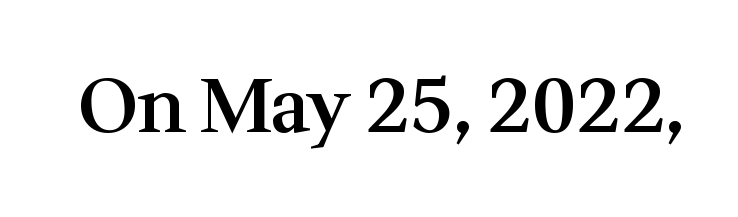
Q: Is the text bold? A: Semi-bold.
Q: Is the text italic (slanted)? A: No, it is upright.
Q: Is the typeface a serif or a sans-serif typeface? A: Serif.
Q: Is the text underlined? A: No.
Q: Is the spacing between letters normal or unusually wide? A: Normal.
Q: Width (condensed, normal, or wide)? A: Normal.
Q: Stroke contrast? A: Medium.
Q: x-height? A: Medium.
Q: Monospaced? A: No.
